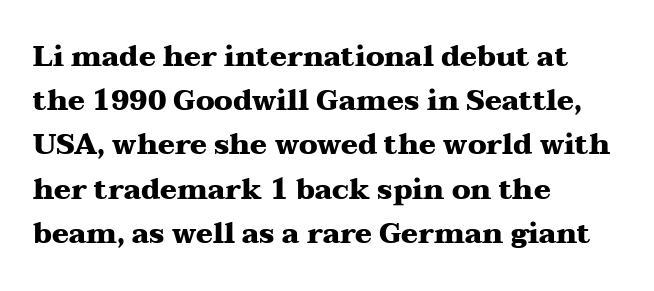
Q: Is the text bold? A: Yes.
Q: Is the text italic (slanted)? A: No, it is upright.
Q: Is the typeface a serif or a sans-serif typeface? A: Serif.
Q: Is the text underlined? A: No.
Q: How is the paragraph aligned? A: Left-aligned.
Q: Is the spacing between letters normal or unusually wide? A: Normal.
Q: Is the spacing between lines tight, normal or loose? A: Normal.
Q: Width (condensed, normal, or wide)? A: Wide.
Q: Stroke contrast? A: Medium.
Q: x-height? A: Medium.
Q: Monospaced? A: No.
